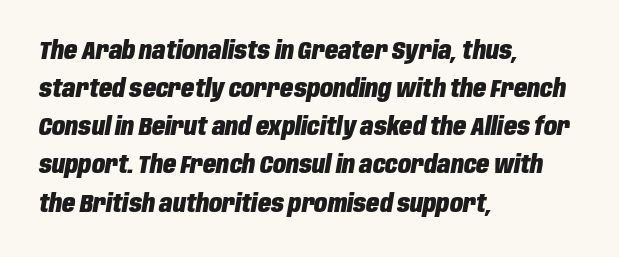
Q: Is the text bold? A: Yes.
Q: Is the text italic (slanted)? A: Yes, it leans right by about 10 degrees.
Q: Is the text underlined? A: No.
Q: How is the paragraph aligned? A: Left-aligned.
Q: Is the spacing between letters normal or unusually wide? A: Normal.
Q: Is the spacing between lines tight, normal or loose? A: Normal.
